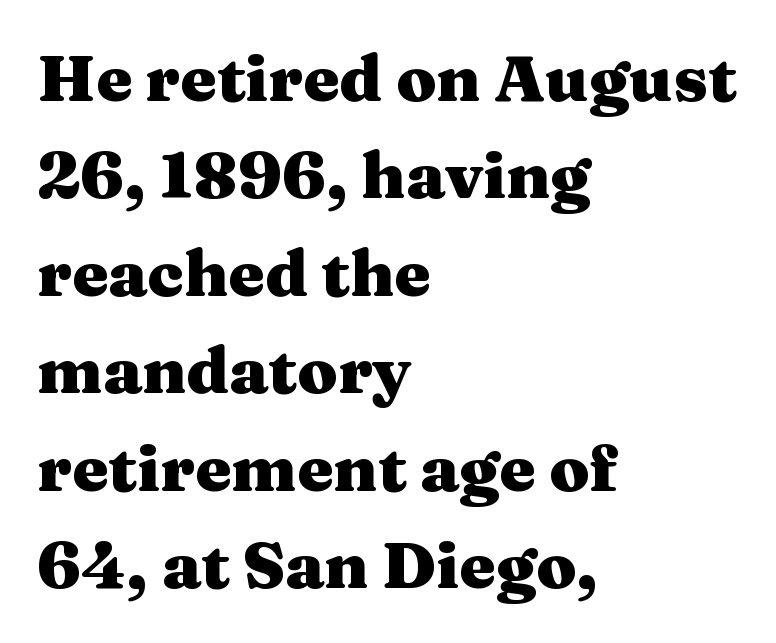
The image shows 65 px heavy, wide serif type, upright; set left-aligned, normal line spacing (1.5x), normal letter spacing, not underlined; medium stroke contrast and a medium x-height.
